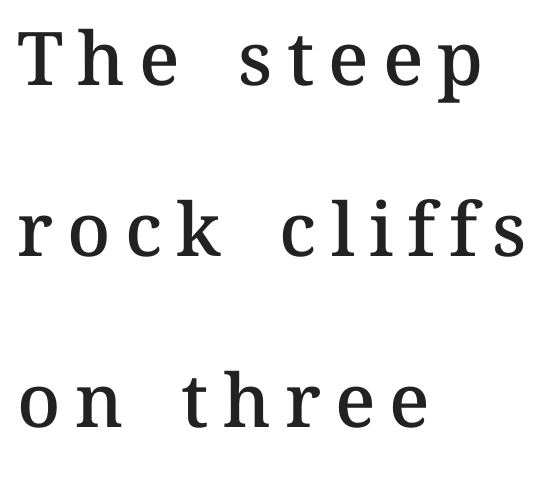
The image shows 74 px semibold type, upright; set left-aligned, loose line spacing (2.31x), not underlined; medium stroke contrast and a medium x-height.
